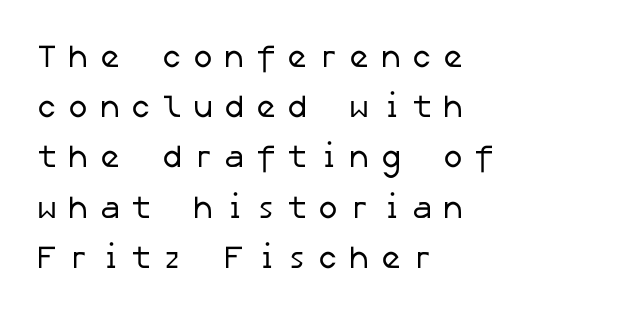
{"serif": "no", "bold": "no", "weight": "regular", "width": "normal", "stroke_contrast": "low", "x_height": "medium", "underline": "no", "align": "left", "line_spacing": "normal", "line_spacing_ratio": 1.57, "letter_spacing": "wide", "letter_spacing_em": 0.31, "glyph_px": 32}
